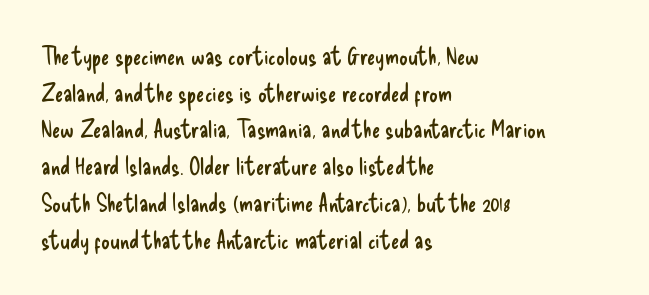
Q: Is the text bold? A: No.
Q: Is the text italic (slanted)? A: No, it is upright.
Q: Is the text underlined? A: No.
Q: How is the paragraph aligned? A: Left-aligned.
Q: Is the spacing between letters normal or unusually wide? A: Normal.
Q: Is the spacing between lines tight, normal or loose? A: Normal.
